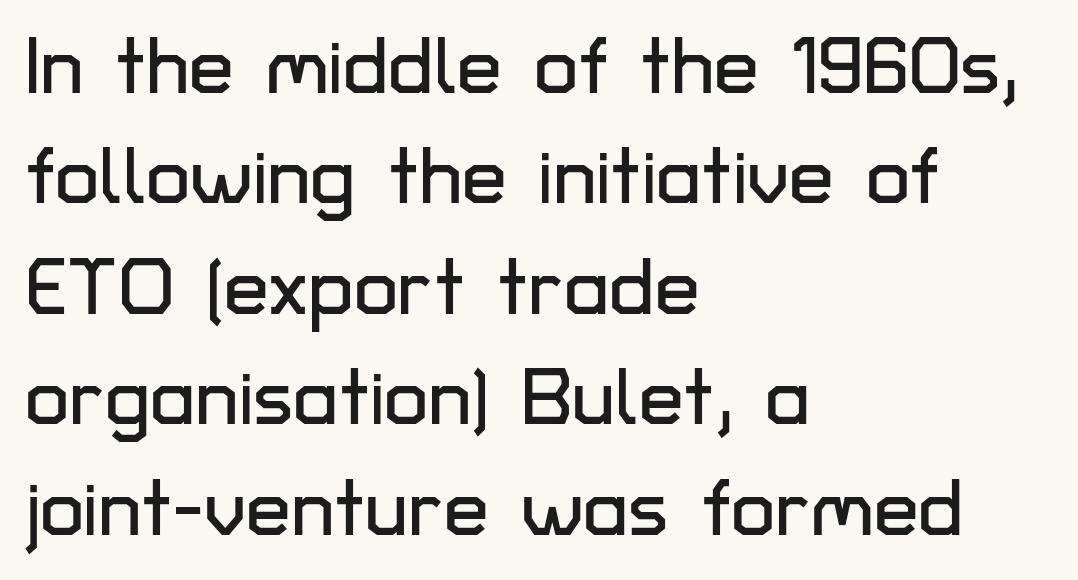
The image shows 80 px sans-serif type, upright; set left-aligned, normal line spacing (1.38x), normal letter spacing, not underlined; low stroke contrast and a medium x-height.
